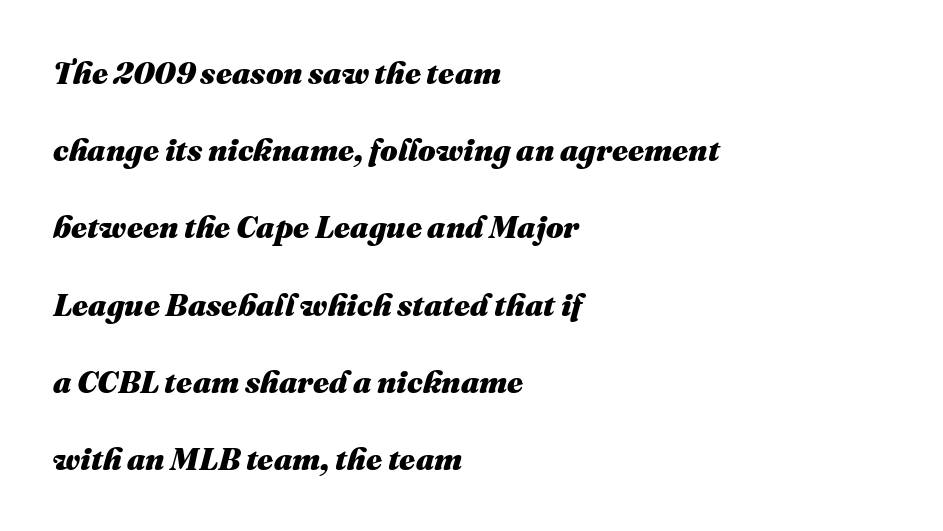
This block would shrink considerably if given ordinary leading; it's expanded now. The foot of each line stays bare and open. Does extra space separate the letters? No, they use regular spacing. How heavy is the stroke? Heavy — this is a bold.
